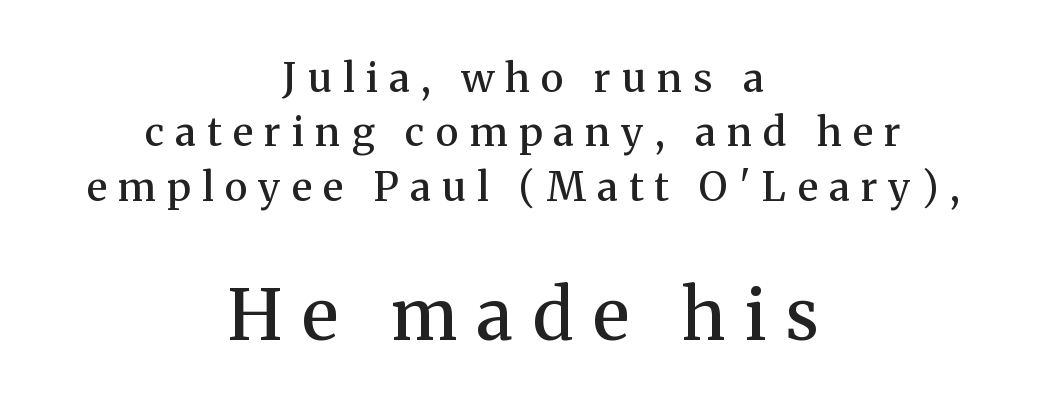
{"serif": "yes", "italic": "no", "bold": "semi", "weight": "semibold", "width": "normal", "stroke_contrast": "medium", "x_height": "medium", "monospaced": "no", "underline": "no", "align": "center", "line_spacing": "normal", "line_spacing_ratio": 1.36, "letter_spacing": "wide", "letter_spacing_em": 0.28, "larger_block": "second", "size_ratio": 1.75, "glyph_px": 70}
